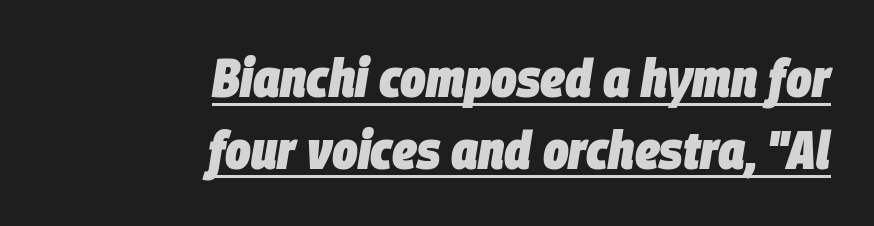
The image shows 54 px heavy, condensed type, italic (leaning right); set right-aligned, normal line spacing (1.33x), normal letter spacing, underlined; low stroke contrast and a large x-height.
